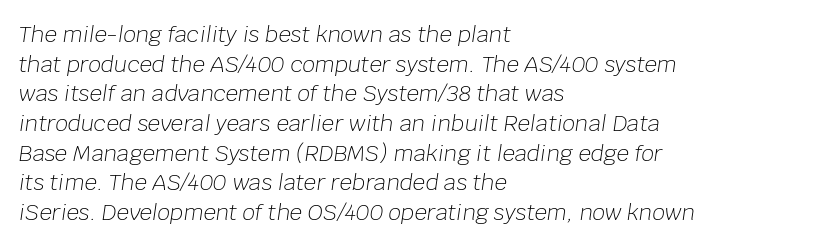
The image shows 22 px text type, italic (leaning right); set left-aligned, normal line spacing (1.35x), normal letter spacing, not underlined.
